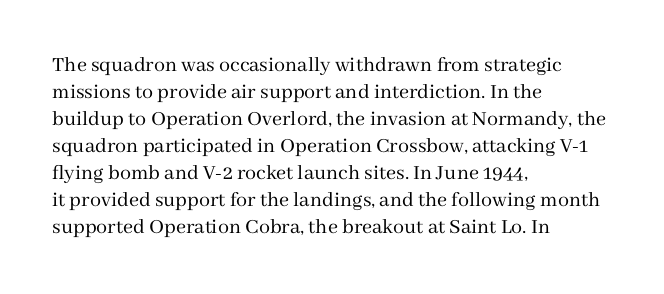
Q: Is the text bold? A: No.
Q: Is the text italic (slanted)? A: No, it is upright.
Q: Is the text underlined? A: No.
Q: How is the paragraph aligned? A: Left-aligned.
Q: Is the spacing between letters normal or unusually wide? A: Normal.
